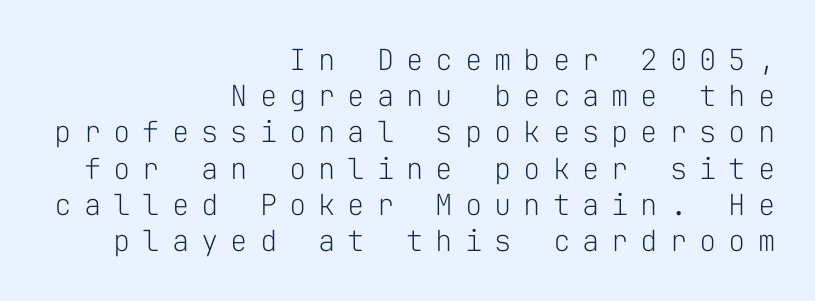
{"serif": "no", "italic": "no", "bold": "no", "weight": "light", "width": "normal", "stroke_contrast": "low", "x_height": "medium", "monospaced": "yes", "underline": "no", "align": "right", "line_spacing": "normal", "line_spacing_ratio": 1.25, "letter_spacing": "wide", "letter_spacing_em": 0.41, "glyph_px": 29}
